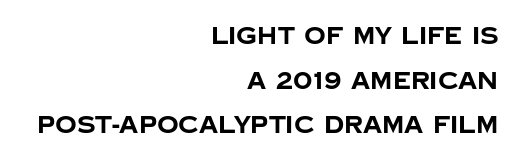
Q: Is the text bold? A: Yes.
Q: Is the text italic (slanted)? A: No, it is upright.
Q: Is the text underlined? A: No.
Q: How is the paragraph aligned? A: Right-aligned.
Q: Is the spacing between letters normal or unusually wide? A: Normal.
